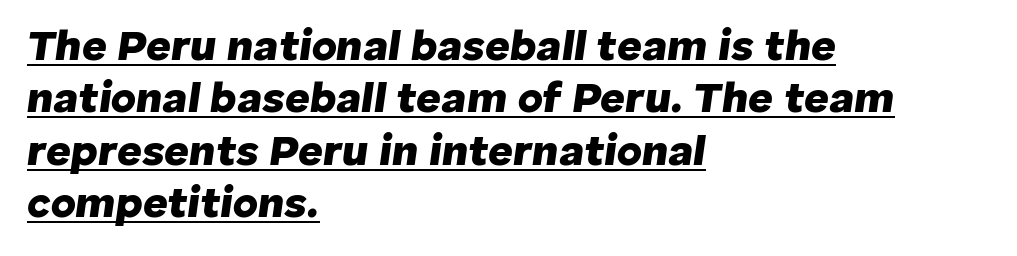
A typesetter would call this zero additional tracking. The font is running at its bold setting. A typesetter would call this proportional, since set widths differ per character. If you drew a line through each stem, it would be angled. Check the space under the baseline: a stroke is drawn there.
